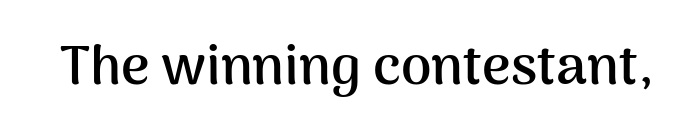
Check under the words: just untouched page. Character widths vary here, with narrow letters taking less room than wide ones. Nothing unusual about the tracking: characters are spaced as the font intends. Look at the bottom of the vertical strokes: they stop flat, with no serifs.
